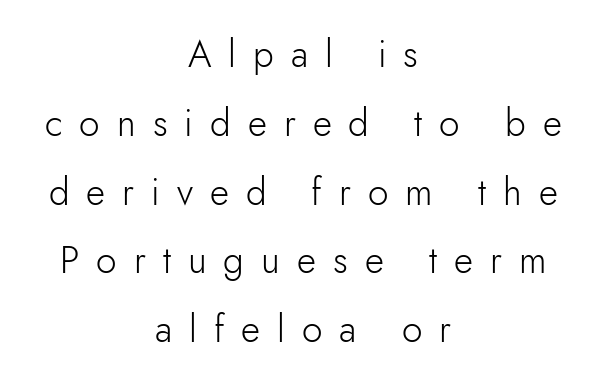
{"serif": "no", "italic": "no", "bold": "no", "weight": "light", "width": "normal", "stroke_contrast": "low", "x_height": "small", "monospaced": "no", "underline": "no", "align": "center", "line_spacing_ratio": 1.86, "letter_spacing": "wide", "letter_spacing_em": 0.46, "glyph_px": 37}
